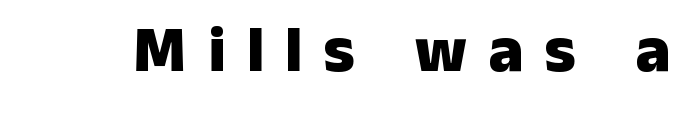
Observe the wide spacing: letters keep a clear distance from each other. To sum up the face: it is a sans, with no serifs. It's the straight-up-and-down kind of type. Looks like regular typesetting: each glyph gets only the width it needs. Quick note: underline off. Weight: bold.
